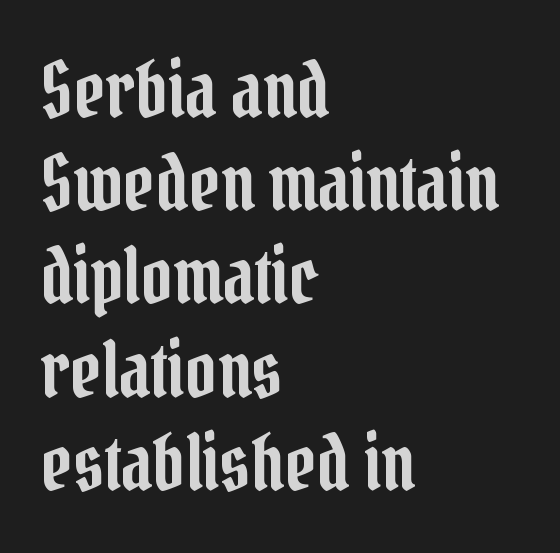
Tracking here is standard; glyphs follow each other at the usual distance. Bare-footed words on every line. The ragged edge is on the right, which tells us the setting is flush left. To sum up the face: it has serifs. The rendering uses natural spacing where letterforms have individual widths.
